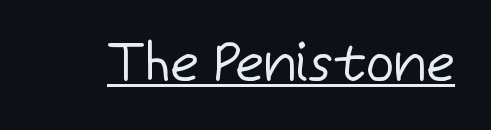
The image shows 55 px regular-weight sans-serif type, upright; set normal letter spacing, underlined; low stroke contrast and a medium x-height.
